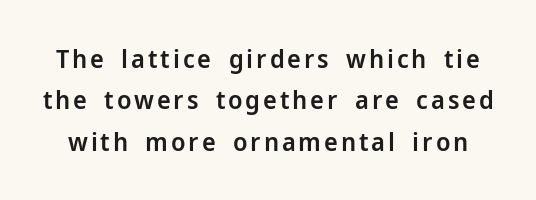
Q: Is the text bold? A: Semi-bold.
Q: Is the text italic (slanted)? A: No, it is upright.
Q: Is the text underlined? A: No.
Q: Is the spacing between lines tight, normal or loose? A: Normal.
